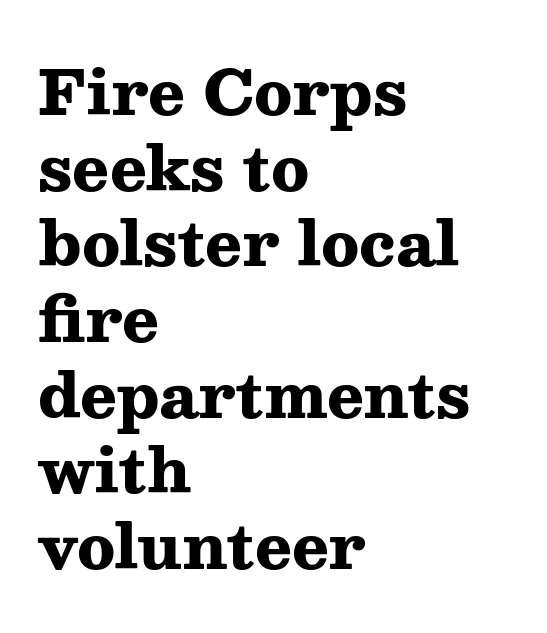
The image shows 61 px heavy, wide serif type, upright; set left-aligned, line spacing 1.24x, normal letter spacing, not underlined; medium stroke contrast and a medium x-height.
